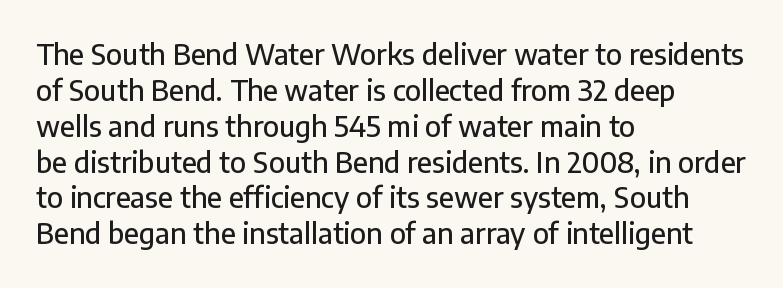
{"serif": "no", "italic": "no", "width": "normal", "stroke_contrast": "low", "x_height": "medium", "monospaced": "no", "underline": "no", "align": "left", "line_spacing": "normal", "line_spacing_ratio": 1.28, "letter_spacing": "normal", "letter_spacing_em": 0.0, "glyph_px": 28}
